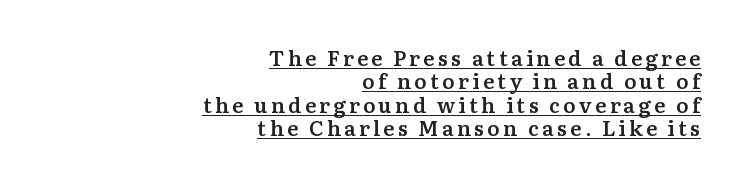
The image shows 21 px text type, upright; set right-aligned, tight line spacing (1.11x), underlined.
